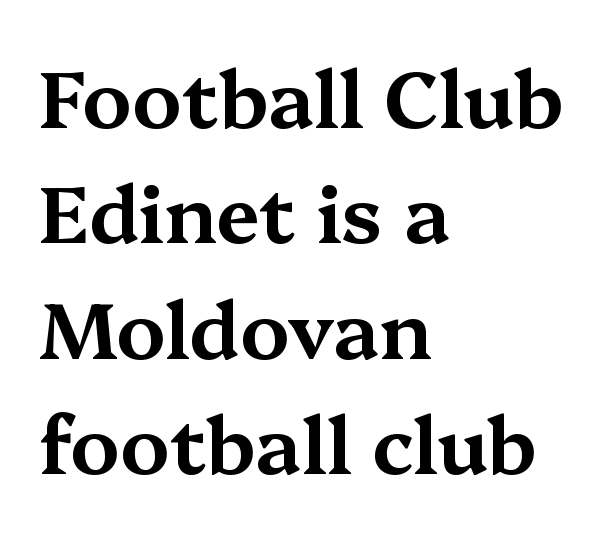
The image shows 79 px wide serif type, upright; set left-aligned, normal line spacing (1.46x), normal letter spacing, not underlined; medium stroke contrast and a medium x-height.
